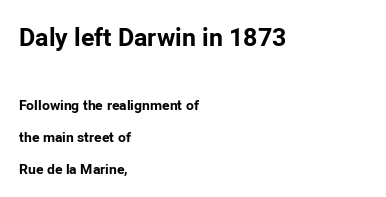
The image shows 25 px bold type, upright; set left-aligned, loose line spacing (2.26x), normal letter spacing, not underlined; the first (top) block is 1.79x larger.
